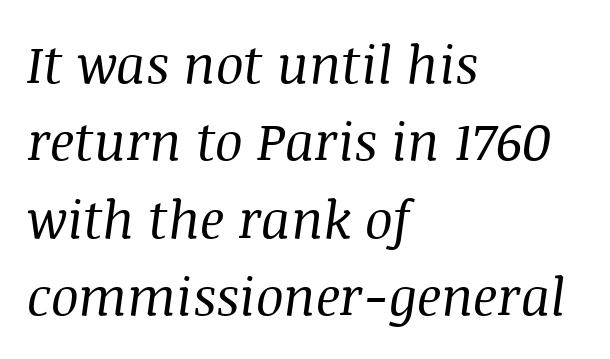
The image shows 52 px regular-weight serif type, italic (leaning right); set left-aligned, normal line spacing (1.49x), normal letter spacing, not underlined; medium stroke contrast and a large x-height.
